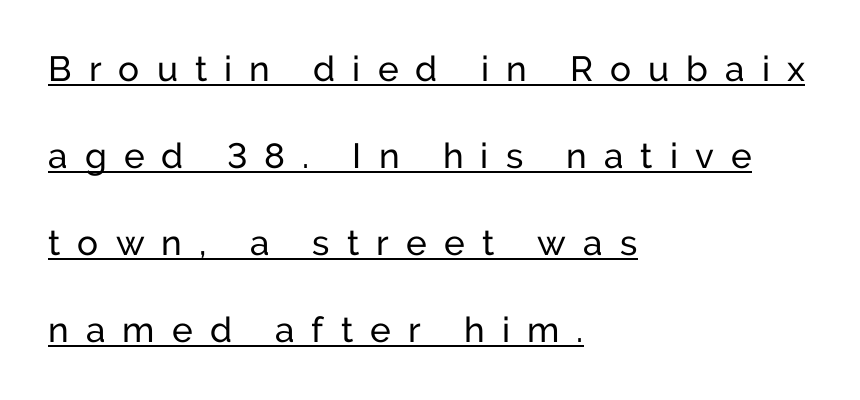
{"serif": "no", "italic": "no", "width": "normal", "stroke_contrast": "low", "x_height": "medium", "monospaced": "no", "underline": "yes", "align": "left", "line_spacing": "loose", "line_spacing_ratio": 2.49, "letter_spacing": "wide", "letter_spacing_em": 0.49, "glyph_px": 35}
